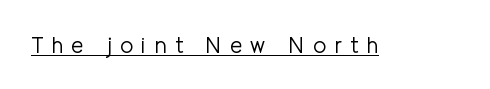
Italic? Not at all — the glyphs are vertical. The font sits on the lighter half of the weight spectrum, regular included. Does extra space separate the letters? Yes, quite a lot of it. The passage shown is underscored from start to finish.
